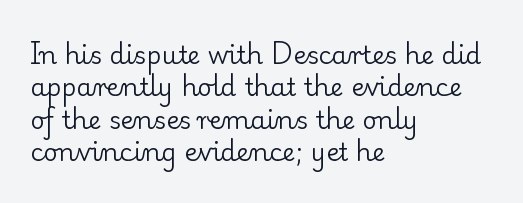
Q: Is the text bold? A: No.
Q: Is the text italic (slanted)? A: No, it is upright.
Q: Is the text underlined? A: No.
Q: How is the paragraph aligned? A: Left-aligned.
Q: Is the spacing between letters normal or unusually wide? A: Normal.
Q: Is the spacing between lines tight, normal or loose? A: Normal.
